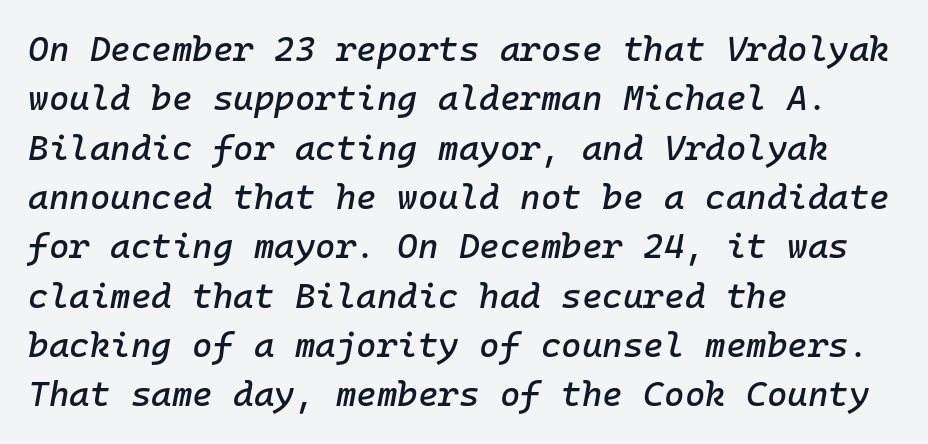
Q: Is the text italic (slanted)? A: Yes, it leans right by about 10 degrees.
Q: Is the text underlined? A: No.
Q: How is the paragraph aligned? A: Left-aligned.
Q: Is the spacing between letters normal or unusually wide? A: Normal.
Q: Is the spacing between lines tight, normal or loose? A: Normal.
Q: Width (condensed, normal, or wide)? A: Normal.
Q: Stroke contrast? A: Low.
Q: x-height? A: Medium.
